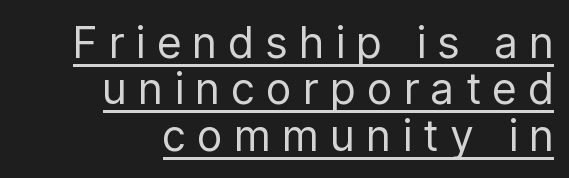
Each word looks stretched out because of the extra space between its letters. The letters advance in unequal steps, a hallmark of proportional type. The lettering holds an erect, upright posture throughout. The passage is arranged like a letterhead date or caption credit — flush right.
